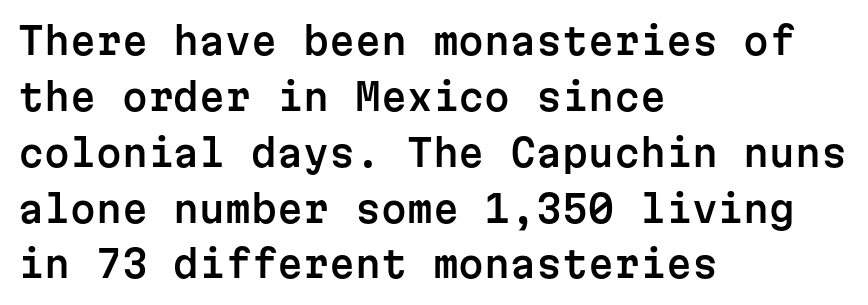
The image shows 37 px sans-serif type, upright, monospaced; set left-aligned, normal line spacing (1.51x), normal letter spacing, not underlined; low stroke contrast and a medium x-height.
